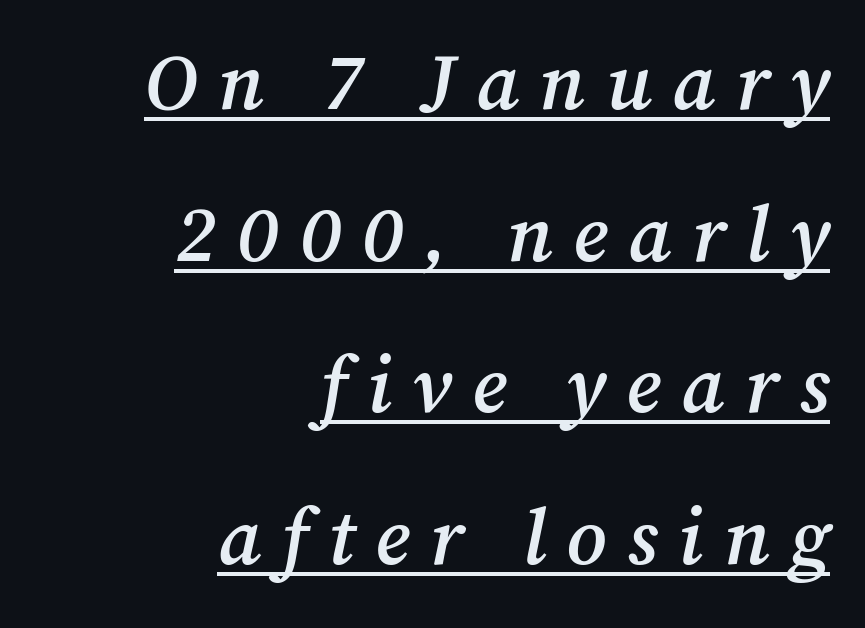
The image shows 79 px semibold serif type, italic (leaning right); set right-aligned, loose line spacing (1.92x), unusually wide letter spacing (+0.26 em), underlined; medium stroke contrast and a medium x-height.
